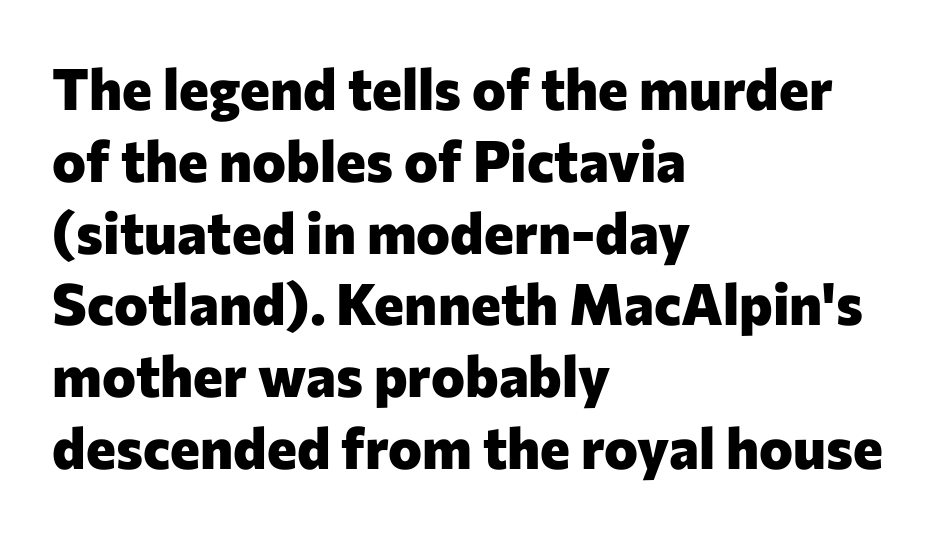
{"serif": "no", "italic": "no", "bold": "yes", "weight": "heavy", "width": "normal", "stroke_contrast": "low", "x_height": "medium", "monospaced": "no", "underline": "no", "align": "left", "line_spacing": "normal", "line_spacing_ratio": 1.26, "letter_spacing": "normal", "letter_spacing_em": 0.0, "glyph_px": 57}
